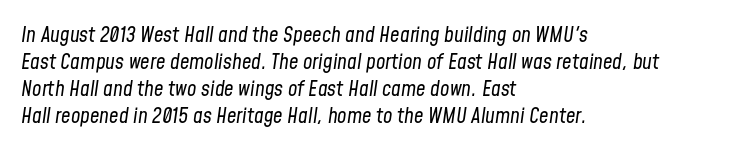
Reading down the column, the eye jumps a familiar distance to each next line. Stems and bowls with no extra thickness — not bold. Tall strokes in this sample are angled rather than plumb. Where is the straight margin? On the left. The gap between lines stays unmarked.
